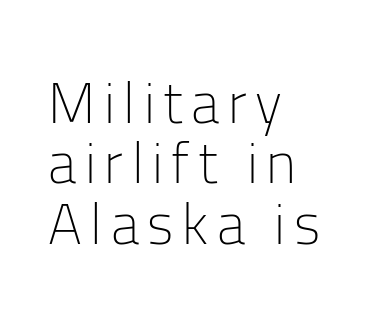
{"serif": "no", "italic": "no", "bold": "no", "weight": "light", "width": "normal", "stroke_contrast": "low", "x_height": "medium", "monospaced": "no", "underline": "no", "align": "left", "line_spacing": "tight", "line_spacing_ratio": 1.06, "glyph_px": 57}
